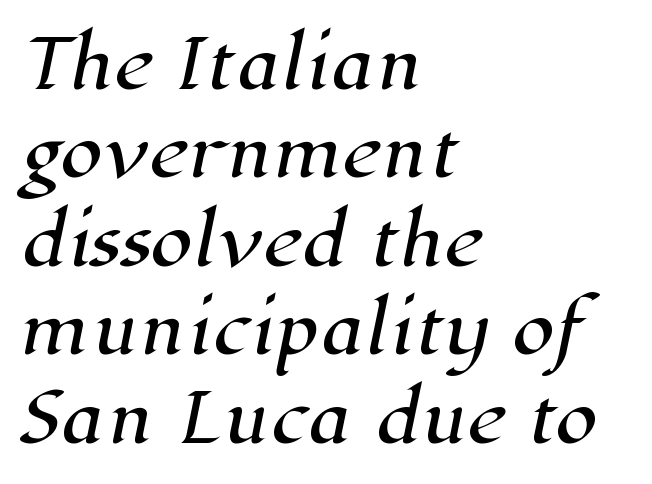
Q: Is the typeface a serif or a sans-serif typeface? A: Serif.
Q: Is the text underlined? A: No.
Q: How is the paragraph aligned? A: Left-aligned.
Q: Is the spacing between letters normal or unusually wide? A: Normal.
Q: Is the spacing between lines tight, normal or loose? A: Normal.
Q: Width (condensed, normal, or wide)? A: Normal.
Q: Stroke contrast? A: High.
Q: x-height? A: Medium.
Q: Monospaced? A: No.
